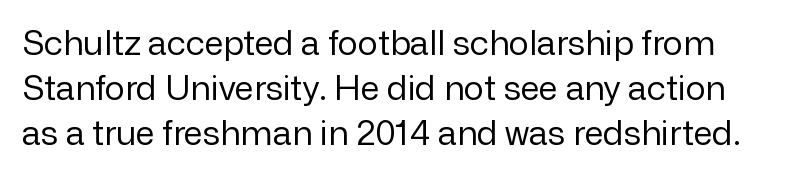
Q: Is the text bold? A: No.
Q: Is the text italic (slanted)? A: No, it is upright.
Q: Is the typeface a serif or a sans-serif typeface? A: Sans-serif.
Q: Is the text underlined? A: No.
Q: Is the spacing between letters normal or unusually wide? A: Normal.
Q: Is the spacing between lines tight, normal or loose? A: Normal.
Q: Width (condensed, normal, or wide)? A: Normal.
Q: Stroke contrast? A: Low.
Q: x-height? A: Medium.
Q: Monospaced? A: No.
